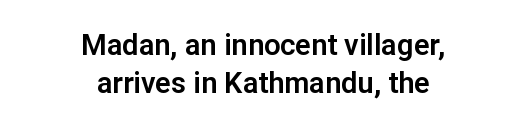
Descenders hang freely into open space. How would I describe the line gaps? Plain and ordinary. Nothing unusual about the tracking: characters are spaced as the font intends. This sample has the flowing, uneven cadence of proportional lettering. This sample is center-justified, so both line endings float freely. It's the straight-up-and-down kind of type.
